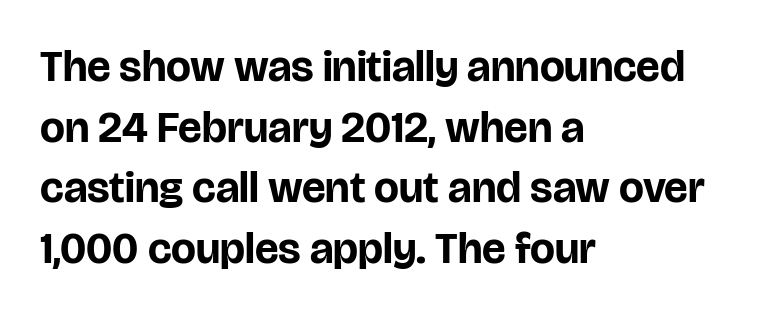
The rendering uses natural spacing where letterforms have individual widths. Caption: bold face, heavy strokes. Any mark beneath the type? The region is blank. Visually the block forms a straight wall on the left and a jagged coastline on the right. Short note: letters normally spaced. Horizontal bands of white between lines are of average thickness.
